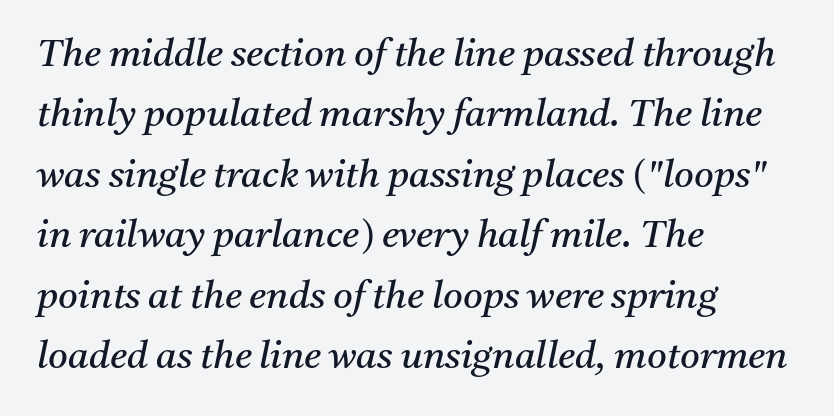
The image shows 38 px regular-weight serif type, italic (leaning right); set left-aligned, normal line spacing (1.59x), normal letter spacing, not underlined; medium stroke contrast and a medium x-height.
